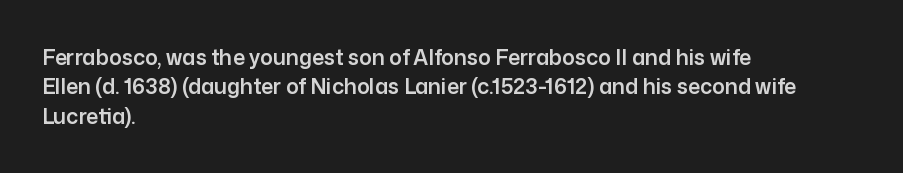
{"italic": "no", "underline": "no", "align": "left", "line_spacing": "normal", "line_spacing_ratio": 1.4, "letter_spacing": "normal", "letter_spacing_em": 0.0, "glyph_px": 21}
